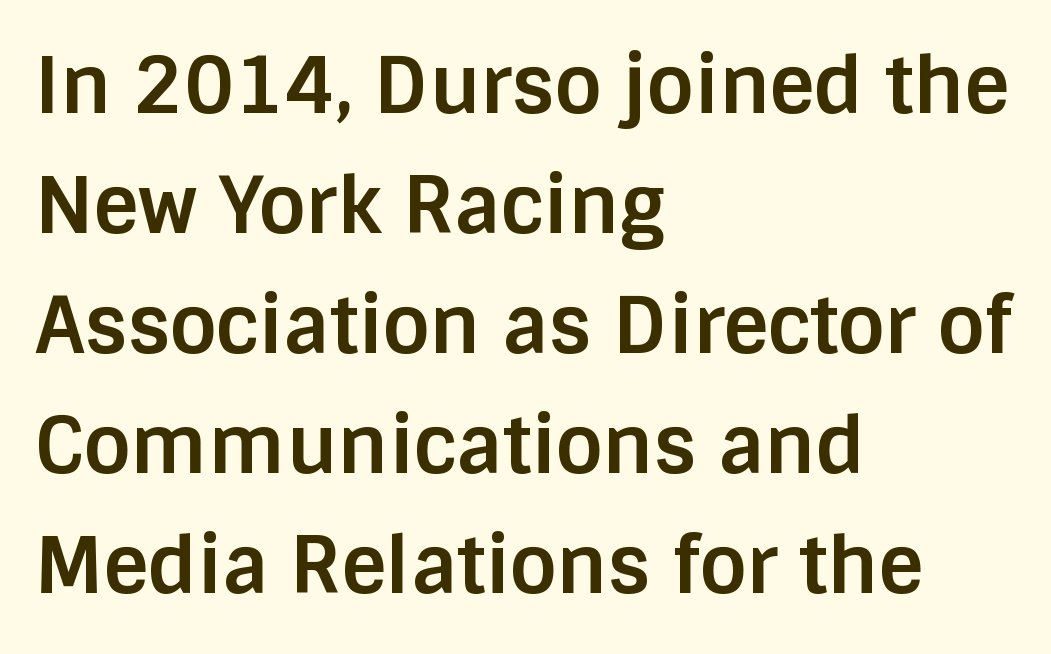
Q: Is the text bold? A: Yes.
Q: Is the text italic (slanted)? A: No, it is upright.
Q: Is the typeface a serif or a sans-serif typeface? A: Sans-serif.
Q: Is the text underlined? A: No.
Q: How is the paragraph aligned? A: Left-aligned.
Q: Is the spacing between letters normal or unusually wide? A: Normal.
Q: Is the spacing between lines tight, normal or loose? A: Normal.
Q: Width (condensed, normal, or wide)? A: Normal.
Q: Stroke contrast? A: Low.
Q: x-height? A: Large.
Q: Monospaced? A: No.
